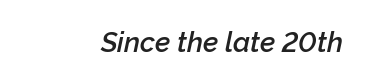
Q: Is the text bold? A: Semi-bold.
Q: Is the text italic (slanted)? A: Yes, it leans right by about 12 degrees.
Q: Is the text underlined? A: No.
Q: Is the spacing between letters normal or unusually wide? A: Normal.
Q: Width (condensed, normal, or wide)? A: Normal.
Q: Stroke contrast? A: Low.
Q: x-height? A: Medium.
Q: Monospaced? A: No.
